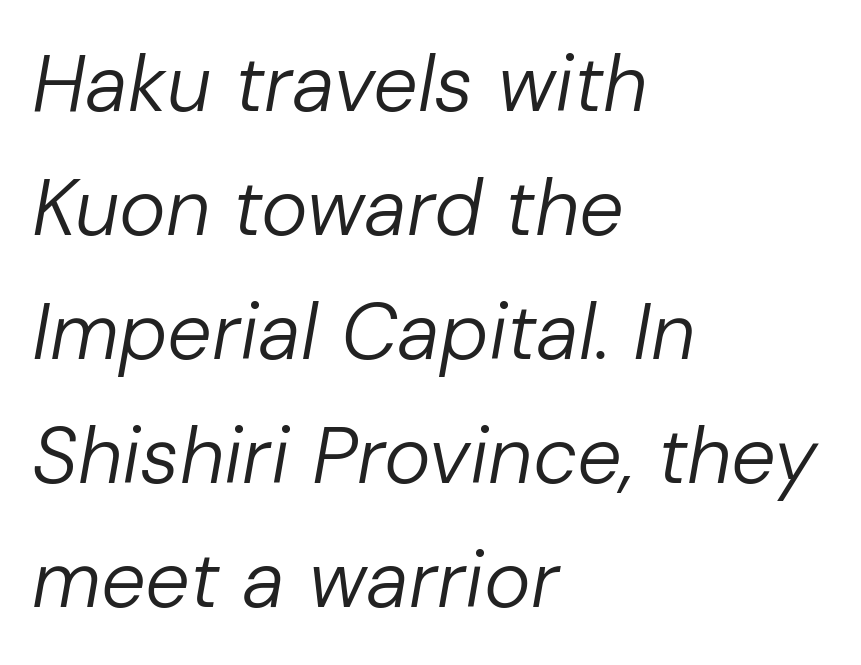
The image shows 79 px regular-weight type, italic (leaning right); set left-aligned, normal line spacing (1.57x), normal letter spacing, not underlined; low stroke contrast and a medium x-height.
